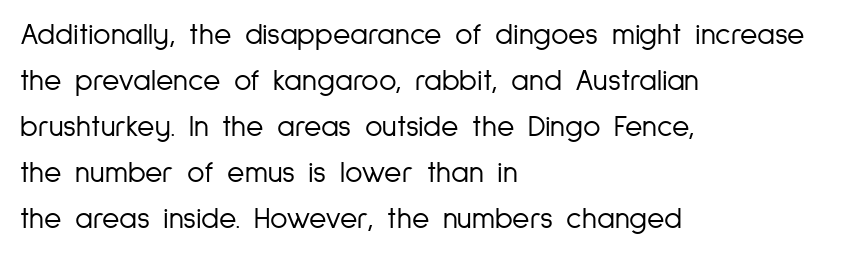
Does the lettering tilt? It doesn't — this is upright. Note the varied advance widths — an 'i' is clearly narrower than an 'm'. Notice how descenders clear the ascenders below comfortably — that's standard leading. The horizontal fit of the characters is conventional and even. Bold? No — there's no thickening of the strokes. Decoration check: the copy has no underline.
